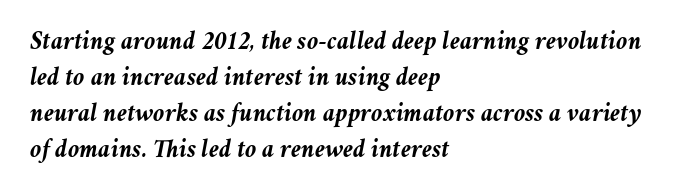
The image shows 26 px bold type, italic (leaning right); set left-aligned, normal line spacing (1.38x), normal letter spacing, not underlined.
